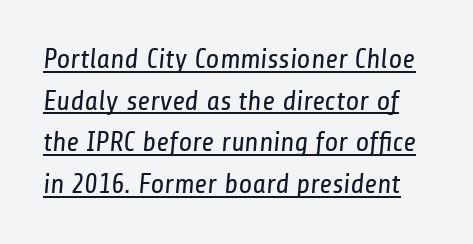
Rows of type keep a routine distance in the vertical direction. Proportional: the letters do not fall into vertical columns. Is this a heavy cut? Hardly; it is regular or lighter. Tracking here is standard; glyphs follow each other at the usual distance.
